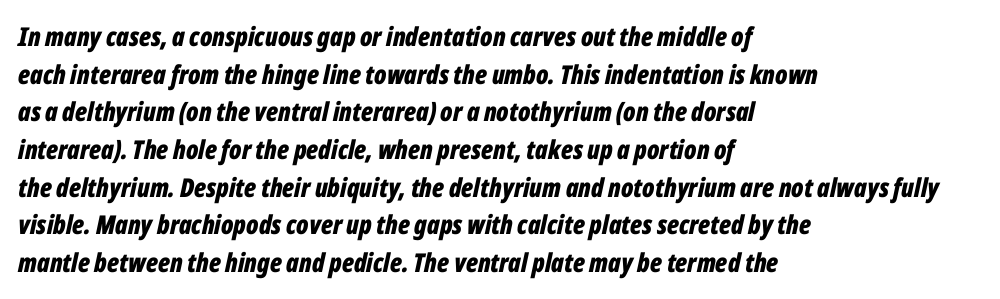
{"italic": "yes", "lean": "right", "slant_degrees": 12, "bold": "yes", "underline": "no", "align": "left", "line_spacing": "normal", "line_spacing_ratio": 1.45, "letter_spacing": "normal", "letter_spacing_em": 0.0, "glyph_px": 26}
